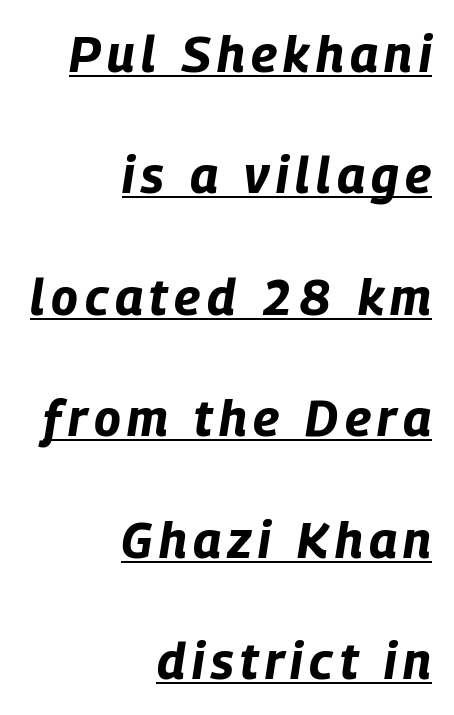
The image shows 50 px bold, condensed type, italic (leaning right); set right-aligned, loose line spacing (2.43x), underlined; low stroke contrast and a large x-height.
